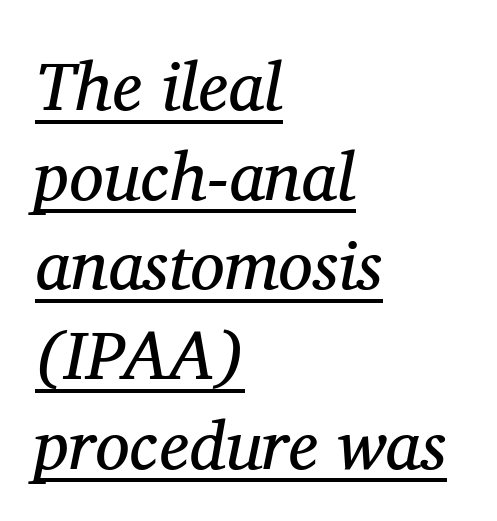
The lettering tilts uniformly, giving the passage an italic look. The passage is arranged the way most books set body copy — flush left. Nobody touched the tracking dial on this one. Classification — serif. Caption: lettering with a line underneath.
